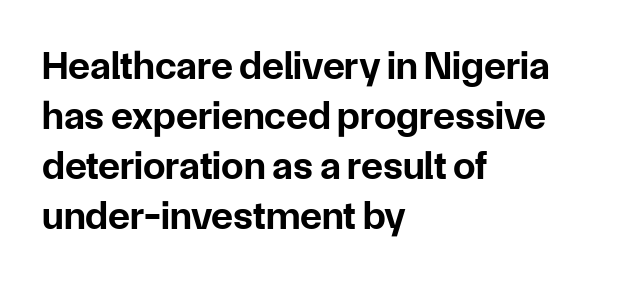
The image shows 40 px bold sans-serif type, upright; set left-aligned, normal line spacing (1.25x), normal letter spacing, not underlined; low stroke contrast and a medium x-height.
